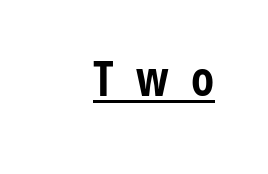
The image shows 48 px bold, condensed sans-serif type, upright; set unusually wide letter spacing (+0.46 em), underlined; low stroke contrast and a medium x-height.
